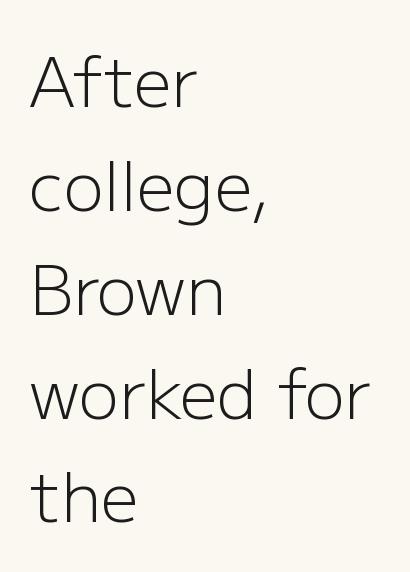
Q: Is the text bold? A: No.
Q: Is the text italic (slanted)? A: No, it is upright.
Q: Is the typeface a serif or a sans-serif typeface? A: Sans-serif.
Q: Is the text underlined? A: No.
Q: How is the paragraph aligned? A: Left-aligned.
Q: Is the spacing between letters normal or unusually wide? A: Normal.
Q: Is the spacing between lines tight, normal or loose? A: Normal.
Q: Width (condensed, normal, or wide)? A: Normal.
Q: Stroke contrast? A: Low.
Q: x-height? A: Medium.
Q: Monospaced? A: No.
